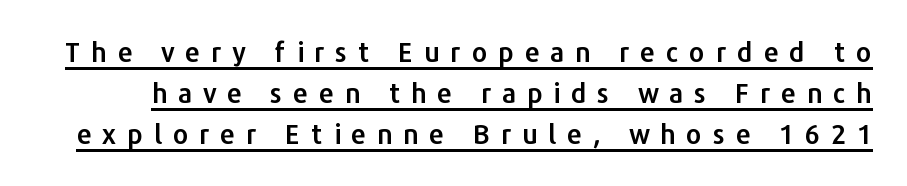
The image shows 27 px text type, upright; set normal line spacing (1.52x), unusually wide letter spacing (+0.39 em), underlined.
